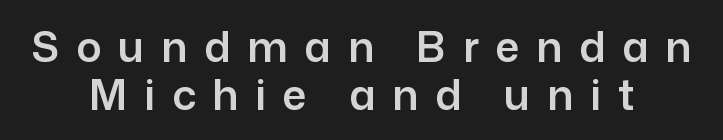
{"serif": "no", "italic": "no", "width": "normal", "stroke_contrast": "low", "x_height": "medium", "monospaced": "no", "underline": "no", "align": "center", "line_spacing": "tight", "line_spacing_ratio": 1.14, "letter_spacing": "wide", "letter_spacing_em": 0.4, "glyph_px": 42}
